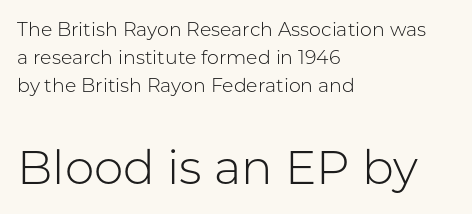
The image shows 47 px light sans-serif type, upright; set left-aligned, normal line spacing (1.47x), normal letter spacing, not underlined; the second (bottom) block is 2.47x larger; low stroke contrast and a medium x-height.
